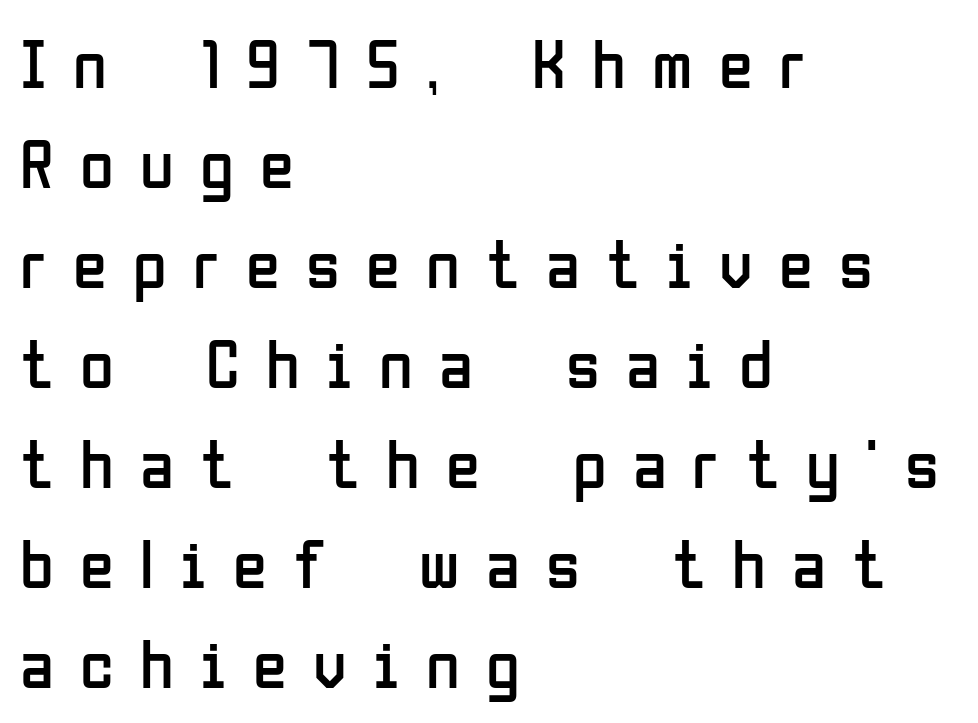
{"serif": "no", "italic": "no", "bold": "no", "weight": "regular", "width": "condensed", "stroke_contrast": "low", "x_height": "medium", "monospaced": "no", "underline": "no", "align": "left", "line_spacing": "normal", "line_spacing_ratio": 1.45, "letter_spacing": "wide", "letter_spacing_em": 0.38, "glyph_px": 69}
